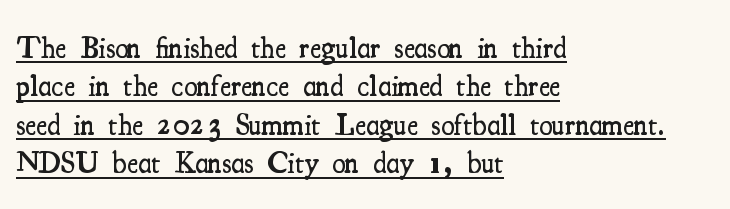
The image shows 30 px semibold, condensed serif type, upright; set left-aligned, normal line spacing (1.28x), normal letter spacing, underlined; medium stroke contrast and a small x-height.
